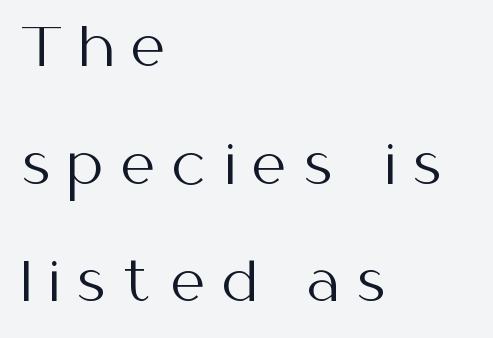
Quick note: not italic, upright. No extra ink here — the face is not bold. Someone cranked the tracking dial way up on this one. The letters carry no serifs — their stems end cleanly without finishing strokes.
